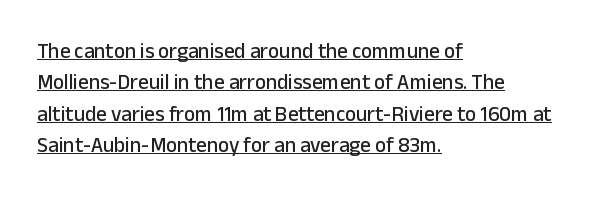
{"italic": "no", "underline": "yes", "align": "left", "line_spacing": "normal", "line_spacing_ratio": 1.5, "letter_spacing": "normal", "letter_spacing_em": 0.0, "glyph_px": 21}
